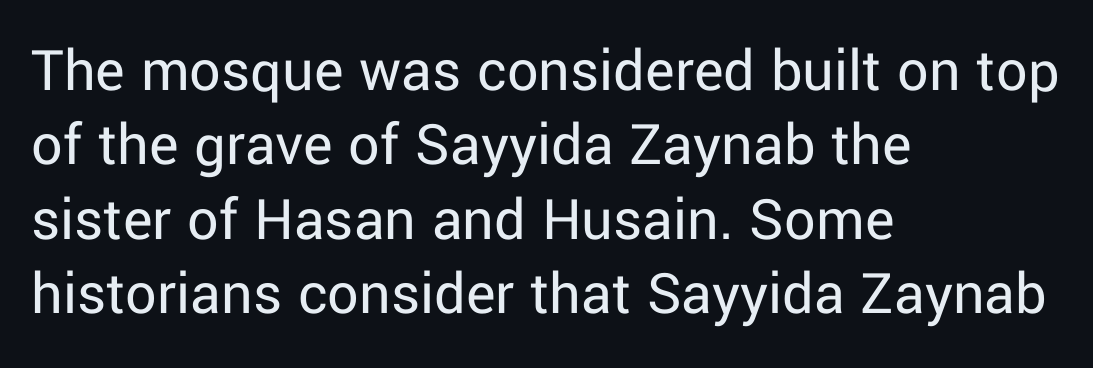
The line texture is even and compact thanks to regular tracking. Each letter's strokes conclude bluntly, with no projecting serifs. Any mark beneath the type? The region is blank. The letters stand straight up with perfectly vertical stems.
